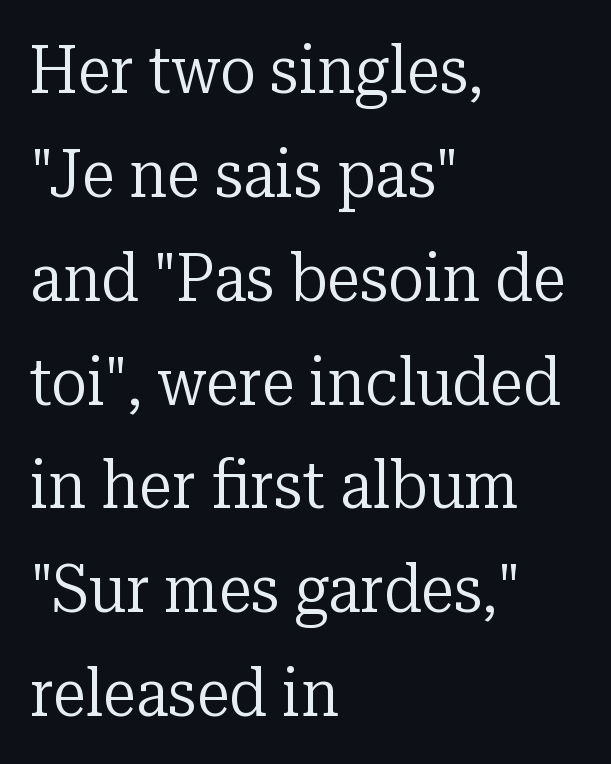
You could not count columns in this text — the font is proportionally spaced. Counters stay open thanks to moderate or lighter strokes. Is the block centered? No — it sits flush against the left margin. I'd call this a serif setting — the letters wear small feet. Does extra space separate the letters? No, they use regular spacing.
